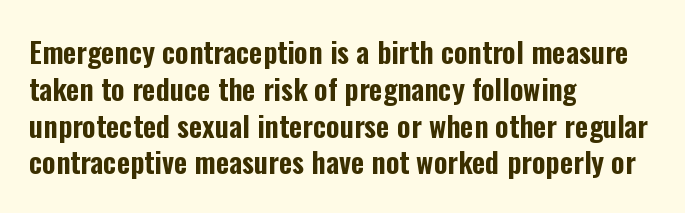
Q: Is the text italic (slanted)? A: No, it is upright.
Q: Is the typeface a serif or a sans-serif typeface? A: Sans-serif.
Q: Is the text underlined? A: No.
Q: How is the paragraph aligned? A: Left-aligned.
Q: Is the spacing between letters normal or unusually wide? A: Normal.
Q: Is the spacing between lines tight, normal or loose? A: Normal.
Q: Width (condensed, normal, or wide)? A: Condensed.
Q: Stroke contrast? A: Low.
Q: x-height? A: Medium.
Q: Monospaced? A: No.
